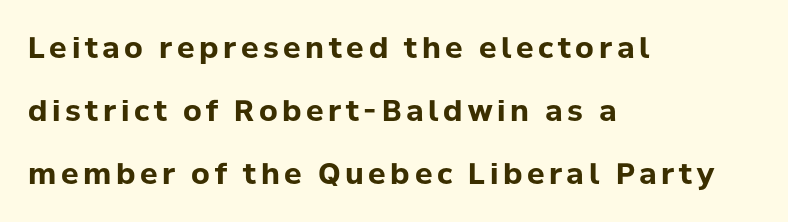
{"serif": "no", "italic": "no", "bold": "yes", "weight": "bold", "width": "normal", "stroke_contrast": "low", "x_height": "medium", "monospaced": "no", "underline": "no", "align": "left", "line_spacing": "loose", "line_spacing_ratio": 2.18, "glyph_px": 29}
